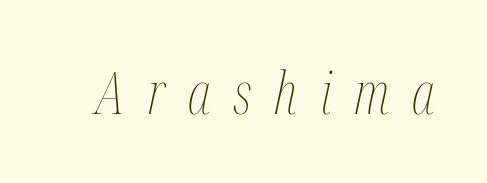
{"italic": "yes", "lean": "right", "slant_degrees": 12, "bold": "no", "weight": "thin", "width": "condensed", "stroke_contrast": "medium", "x_height": "medium", "monospaced": "no", "underline": "no", "letter_spacing": "wide", "letter_spacing_em": 0.39, "glyph_px": 58}
